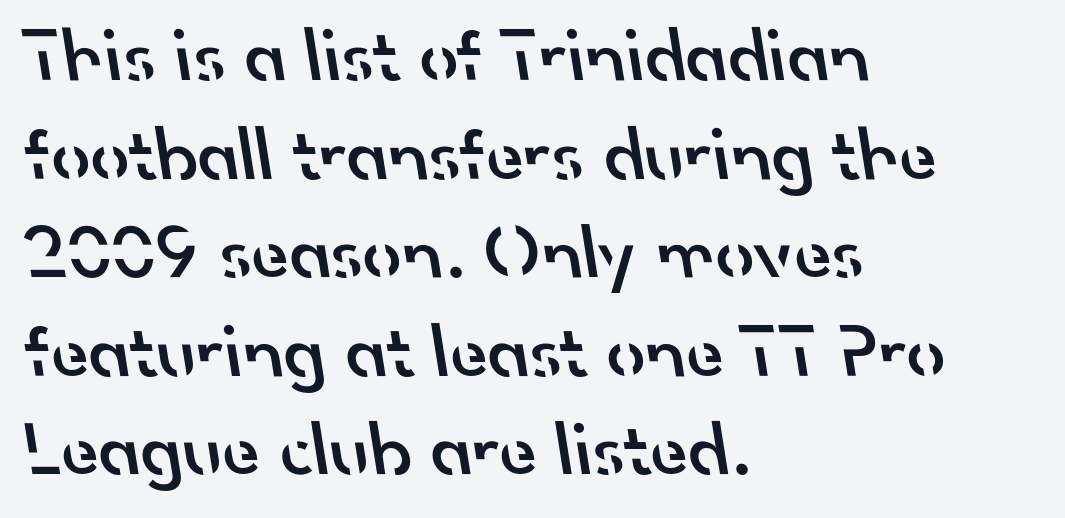
Character widths vary here, with narrow letters taking less room than wide ones. Each line starts at the same left margin while the right side varies. The passage shown is semibold, sitting just below true bold. Just letters on the line, the space beneath them empty. The passage shown has conventional tracking throughout.
